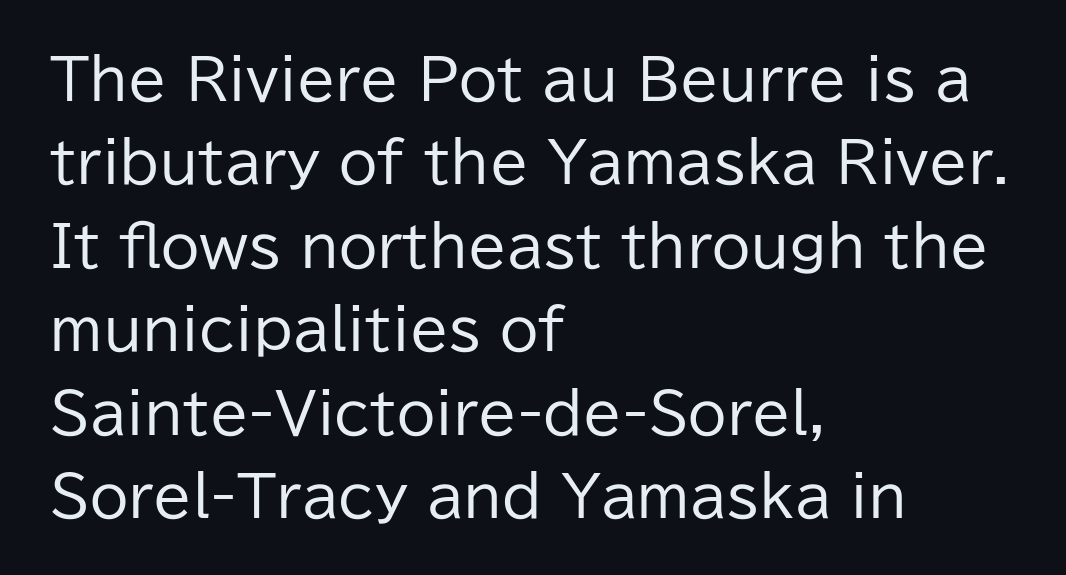
Standard letterfit; no display-style spreading of the glyphs. Look at the bottom of the vertical strokes: they stop flat, with no serifs. This sample keeps an unexceptional amount of space between lines. The weight tops out at a normal text grade.
